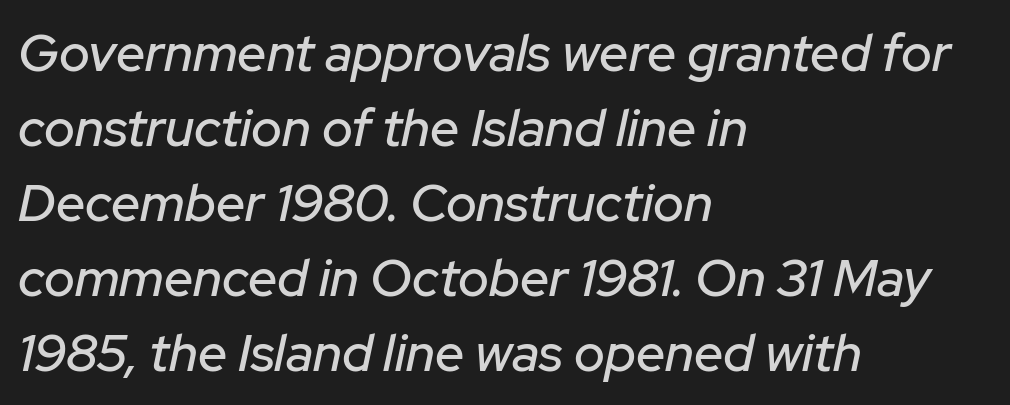
Q: Is the text italic (slanted)? A: Yes, it leans right by about 12 degrees.
Q: Is the text underlined? A: No.
Q: How is the paragraph aligned? A: Left-aligned.
Q: Is the spacing between letters normal or unusually wide? A: Normal.
Q: Is the spacing between lines tight, normal or loose? A: Normal.
Q: Width (condensed, normal, or wide)? A: Normal.
Q: Stroke contrast? A: Low.
Q: x-height? A: Medium.
Q: Monospaced? A: No.
